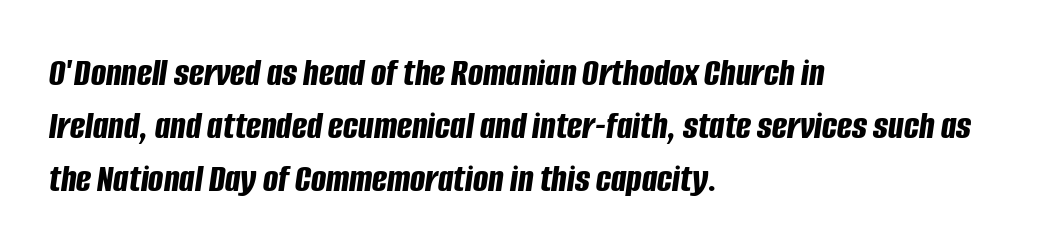
The face used here is proportionally spaced, like ordinary book or web type. The foot of each line stays bare and open. In CSS terms this would be text-align: left. Spacing between characters is what you'd get straight out of the box. Quick note: italic.
